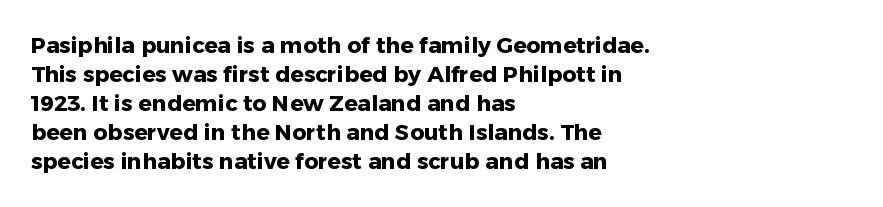
{"italic": "no", "bold": "yes", "underline": "no", "align": "left", "line_spacing": "normal", "line_spacing_ratio": 1.32, "letter_spacing": "normal", "letter_spacing_em": 0.0, "glyph_px": 22}
